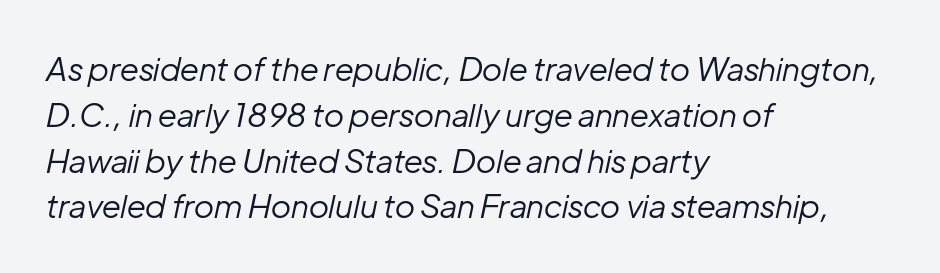
Every row of glyphs begins at an identical x-position on the left. Tracking here is standard; glyphs follow each other at the usual distance. Rows of type keep a routine distance in the vertical direction. Check the space under the baseline: it is left empty.
